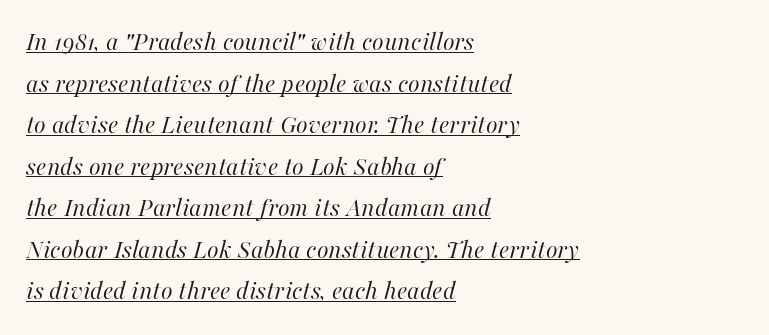
The words here are underlined. Weight: not bold — regular or lighter. Posture: slanted. Does the copy run flush right? No — it runs flush left.
